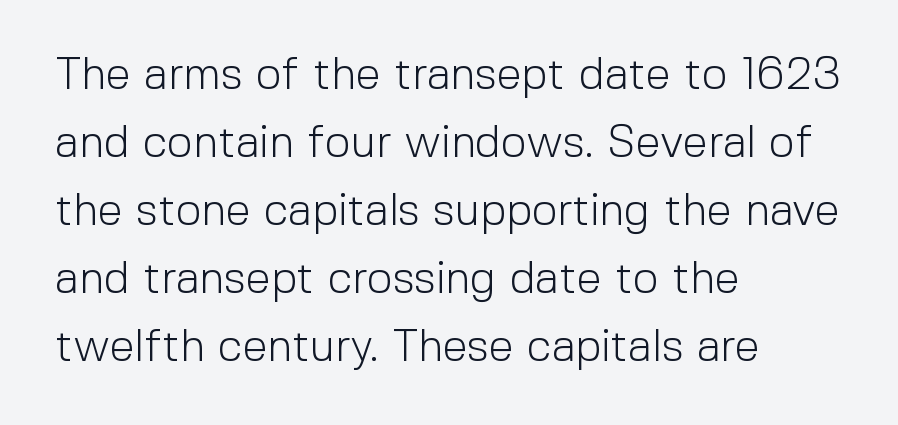
Reading down the block, your eye returns to a fixed left position each line. The rows are spaced the way most documents space them. Just letters on the line, the space beneath them empty. In terms of posture, this sample is upright.
